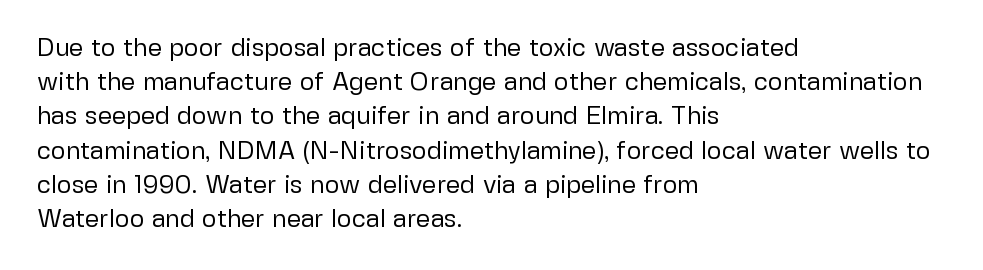
The image shows 25 px text type, upright; set left-aligned, normal line spacing (1.37x), normal letter spacing, not underlined.
